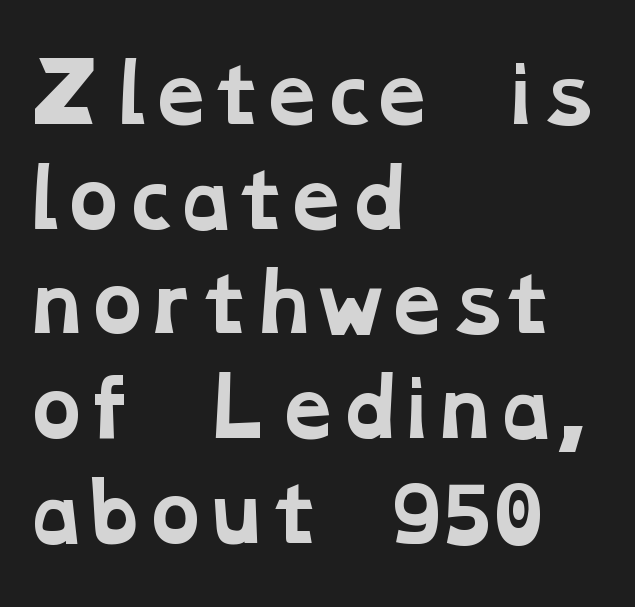
Q: Is the text bold? A: Yes.
Q: Is the typeface a serif or a sans-serif typeface? A: Serif.
Q: Is the text underlined? A: No.
Q: How is the paragraph aligned? A: Left-aligned.
Q: Is the spacing between letters normal or unusually wide? A: Normal.
Q: Is the spacing between lines tight, normal or loose? A: Normal.
Q: Width (condensed, normal, or wide)? A: Wide.
Q: Stroke contrast? A: Low.
Q: x-height? A: Medium.
Q: Monospaced? A: No.
